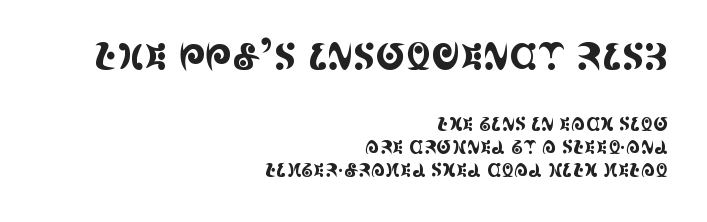
The image shows 36 px condensed serif type, upright; set right-aligned, normal line spacing (1.3x), normal letter spacing, not underlined; the first (top) block is 2.0x larger; a large x-height.
